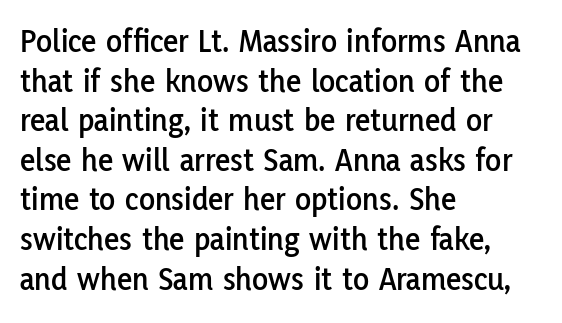
Examine the stroke ends and you'll find no serifs. Is the letter spacing exaggerated? No — it looks like the ordinary default. These lines stack with their left ends in a neat column. Nope, not italic — everything's standing straight. Underlining? Definitely not there.
